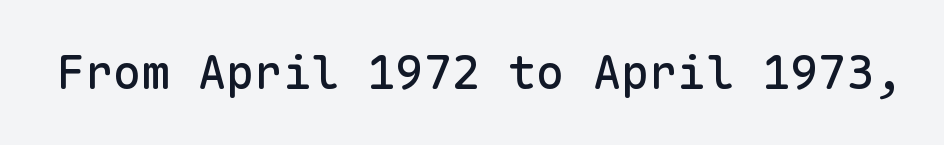
The image shows 47 px sans-serif type, upright, monospaced; set normal letter spacing, not underlined; low stroke contrast and a medium x-height.
